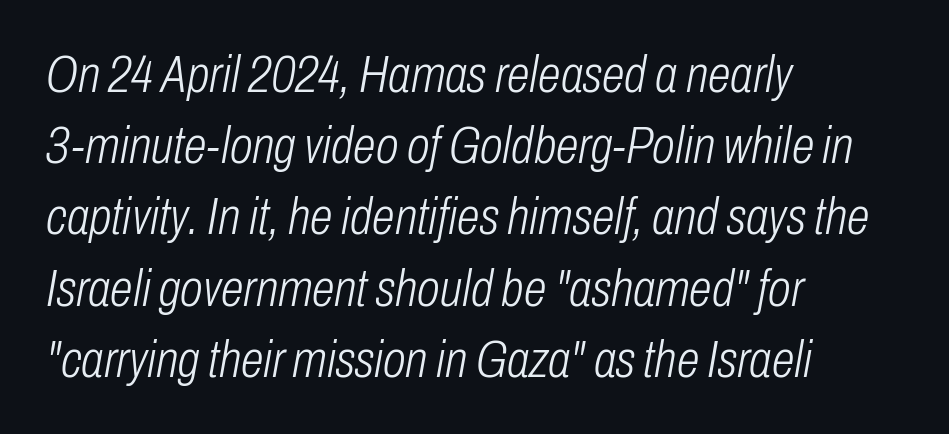
{"italic": "yes", "lean": "right", "slant_degrees": 10, "bold": "no", "weight": "light", "width": "condensed", "stroke_contrast": "low", "x_height": "medium", "monospaced": "no", "underline": "no", "align": "left", "line_spacing": "normal", "line_spacing_ratio": 1.37, "letter_spacing": "normal", "letter_spacing_em": 0.0, "glyph_px": 52}
